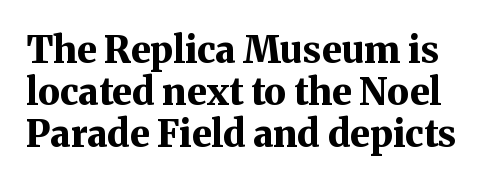
The image shows 37 px bold serif type, upright; set tight line spacing (1.13x), normal letter spacing, not underlined; medium stroke contrast and a medium x-height.
